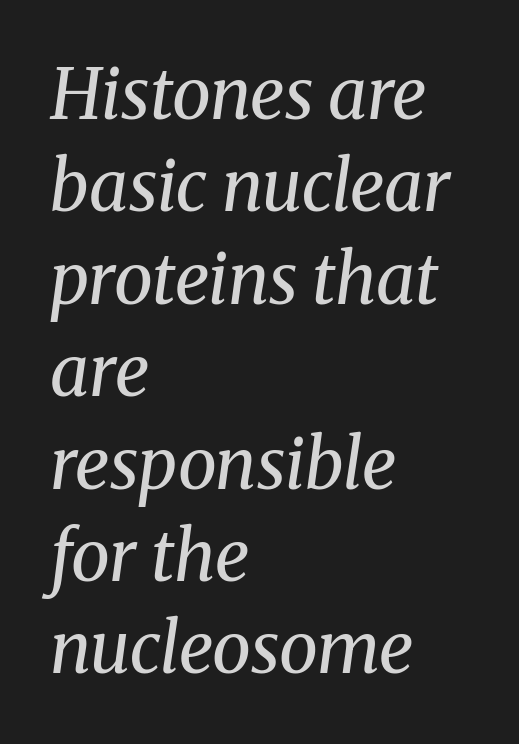
Q: Is the text bold? A: No.
Q: Is the text italic (slanted)? A: Yes, it leans right by about 8 degrees.
Q: Is the typeface a serif or a sans-serif typeface? A: Serif.
Q: Is the text underlined? A: No.
Q: How is the paragraph aligned? A: Left-aligned.
Q: Is the spacing between letters normal or unusually wide? A: Normal.
Q: Is the spacing between lines tight, normal or loose? A: Normal.
Q: Width (condensed, normal, or wide)? A: Normal.
Q: Stroke contrast? A: Medium.
Q: x-height? A: Medium.
Q: Monospaced? A: No.
